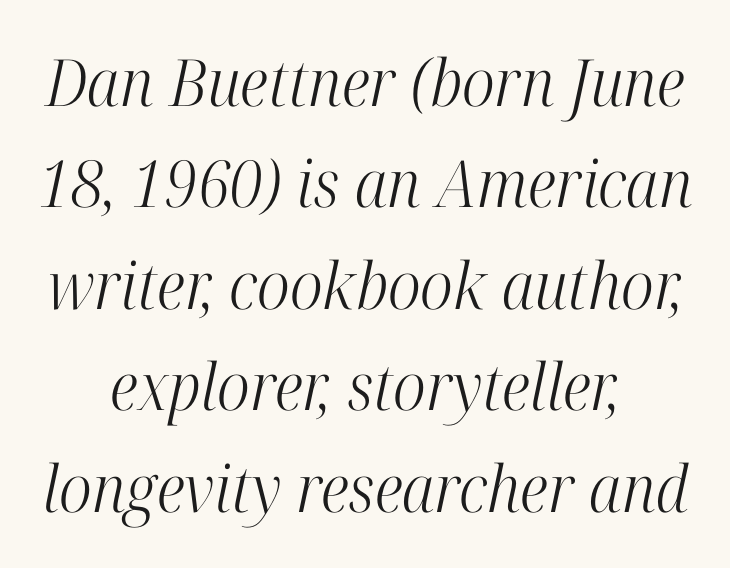
{"serif": "yes", "italic": "yes", "lean": "right", "slant_degrees": 12, "bold": "no", "weight": "light", "width": "condensed", "stroke_contrast": "high", "x_height": "medium", "monospaced": "no", "underline": "no", "align": "center", "line_spacing": "normal", "line_spacing_ratio": 1.56, "letter_spacing": "normal", "letter_spacing_em": 0.0, "glyph_px": 65}
